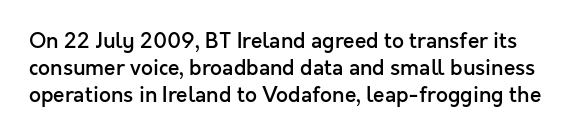
Q: Is the text bold? A: Semi-bold.
Q: Is the text italic (slanted)? A: No, it is upright.
Q: Is the text underlined? A: No.
Q: Is the spacing between letters normal or unusually wide? A: Normal.
Q: Is the spacing between lines tight, normal or loose? A: Normal.
